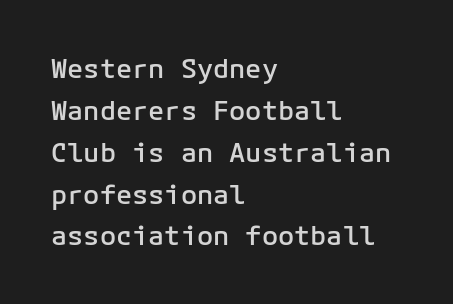
{"italic": "no", "bold": "semi", "underline": "no", "align": "left", "line_spacing": "normal", "line_spacing_ratio": 1.55, "letter_spacing": "normal", "letter_spacing_em": 0.0, "glyph_px": 27}
